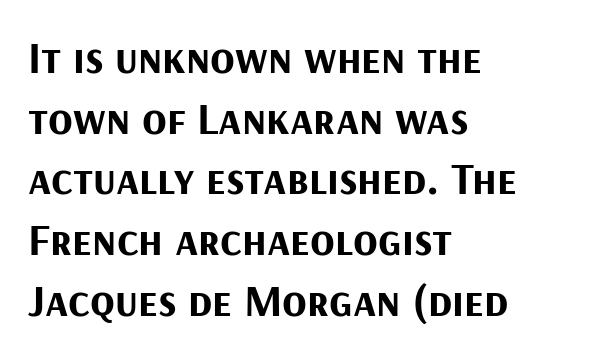
Q: Is the text bold? A: Yes.
Q: Is the text italic (slanted)? A: No, it is upright.
Q: Is the typeface a serif or a sans-serif typeface? A: Sans-serif.
Q: Is the text underlined? A: No.
Q: How is the paragraph aligned? A: Left-aligned.
Q: Is the spacing between letters normal or unusually wide? A: Normal.
Q: Is the spacing between lines tight, normal or loose? A: Normal.
Q: Width (condensed, normal, or wide)? A: Normal.
Q: Stroke contrast? A: Medium.
Q: x-height? A: Medium.
Q: Monospaced? A: No.
